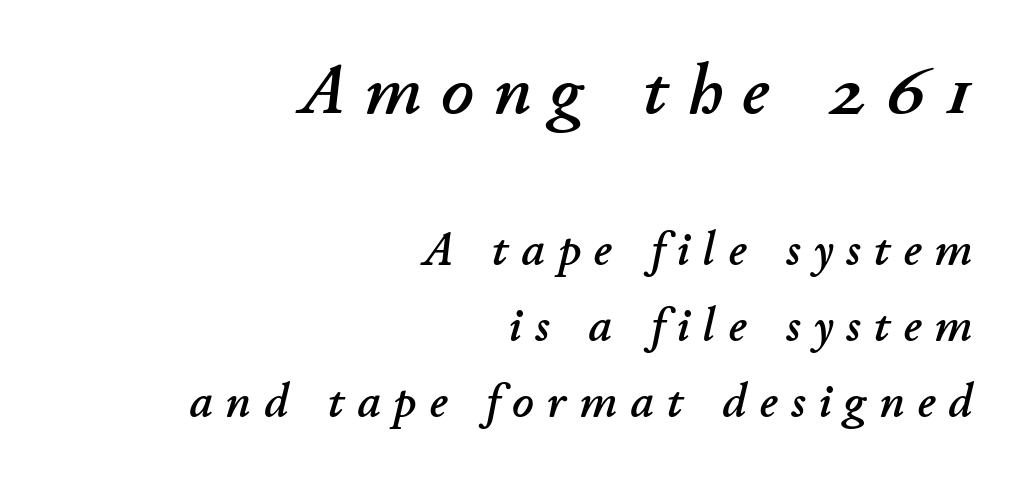
Honestly, there is no underline to notice here at all. You get the large type first, then a drop to smaller type. The setting favours the right margin, as signatures and pull-quotes sometimes do. There's an unmistakable incline to the writing here.
